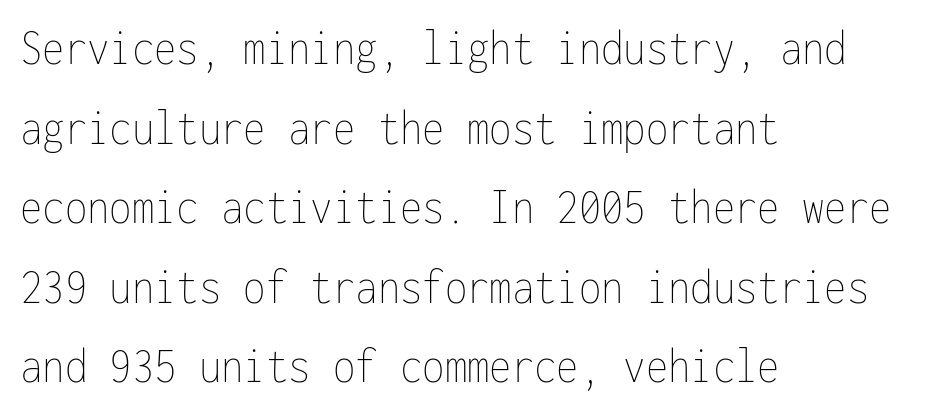
Quick note: interline space is typical. Do the letters lean? They stand straight. The type is set solid horizontally, with unmodified tracking. The strokes are not fattened; the text isn't bold. This sample has the even, mechanical cadence of fixed-width lettering.
